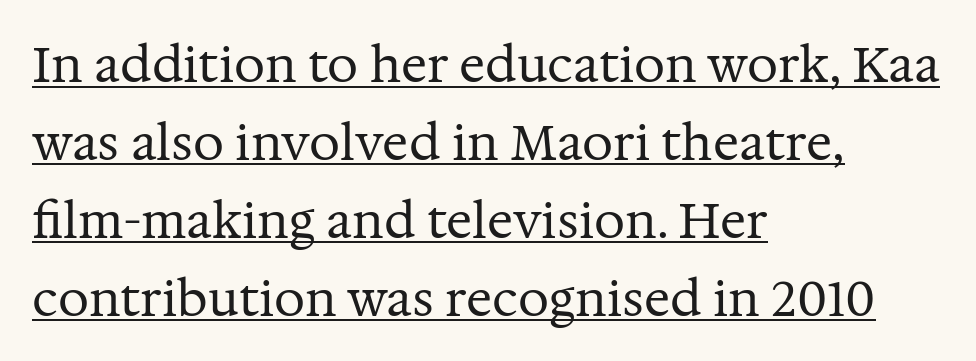
{"serif": "yes", "italic": "no", "bold": "no", "weight": "regular", "width": "normal", "stroke_contrast": "medium", "x_height": "medium", "monospaced": "no", "underline": "yes", "align": "left", "line_spacing": "normal", "line_spacing_ratio": 1.59, "letter_spacing": "normal", "letter_spacing_em": 0.0, "glyph_px": 49}
